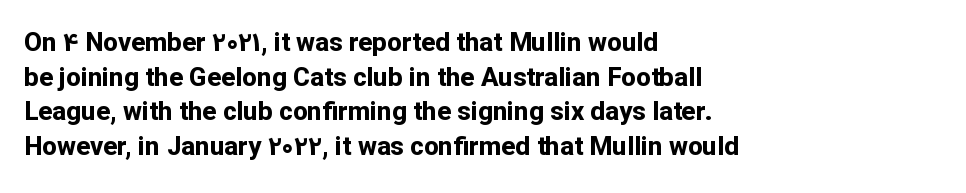
Q: Is the text bold? A: Yes.
Q: Is the text italic (slanted)? A: No, it is upright.
Q: Is the text underlined? A: No.
Q: How is the paragraph aligned? A: Left-aligned.
Q: Is the spacing between letters normal or unusually wide? A: Normal.
Q: Is the spacing between lines tight, normal or loose? A: Normal.
